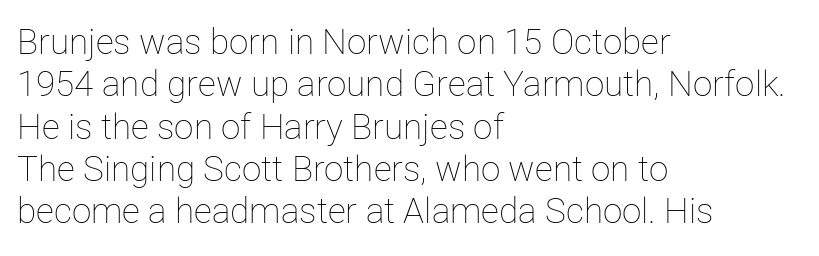
The image shows 35 px thin type, upright; set left-aligned, line spacing 1.21x, normal letter spacing, not underlined; low stroke contrast and a medium x-height.
